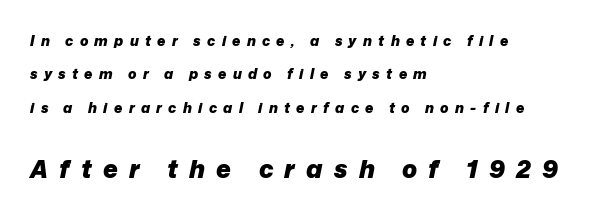
Q: Is the text bold? A: Yes.
Q: Is the text italic (slanted)? A: Yes, it leans right by about 12 degrees.
Q: Is the text underlined? A: No.
Q: How is the paragraph aligned? A: Left-aligned.
Q: Is the spacing between letters normal or unusually wide? A: Unusually wide.
Q: Is the spacing between lines tight, normal or loose? A: Loose.
Q: Which block of text is set in a larger size, the first (top) or the second (bottom)? A: The second (bottom) one.
